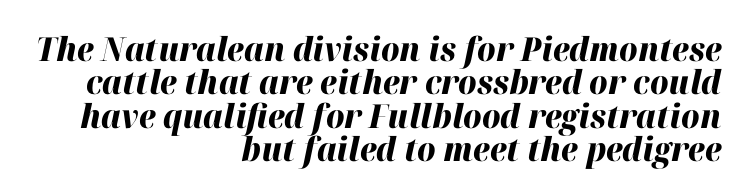
{"italic": "yes", "lean": "right", "slant_degrees": 12, "bold": "yes", "weight": "heavy", "width": "normal", "stroke_contrast": "high", "x_height": "medium", "monospaced": "no", "underline": "no", "align": "right", "line_spacing": "tight", "line_spacing_ratio": 1.01, "letter_spacing": "normal", "letter_spacing_em": 0.0, "glyph_px": 33}
